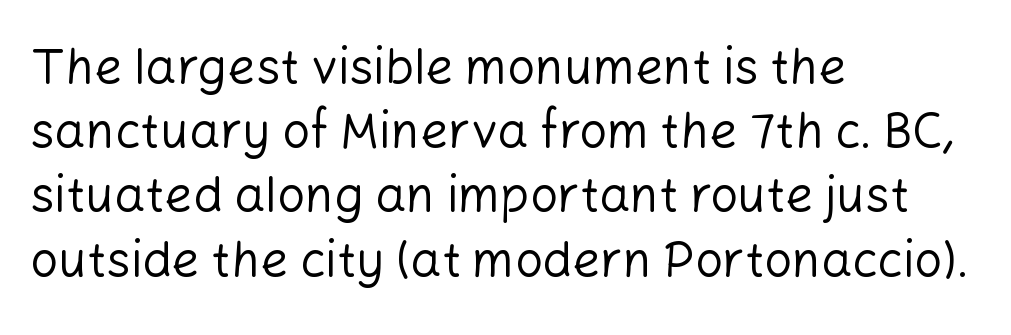
The image shows 49 px regular-weight sans-serif type, upright; set left-aligned, normal line spacing (1.31x), normal letter spacing, not underlined; low stroke contrast and a medium x-height.
